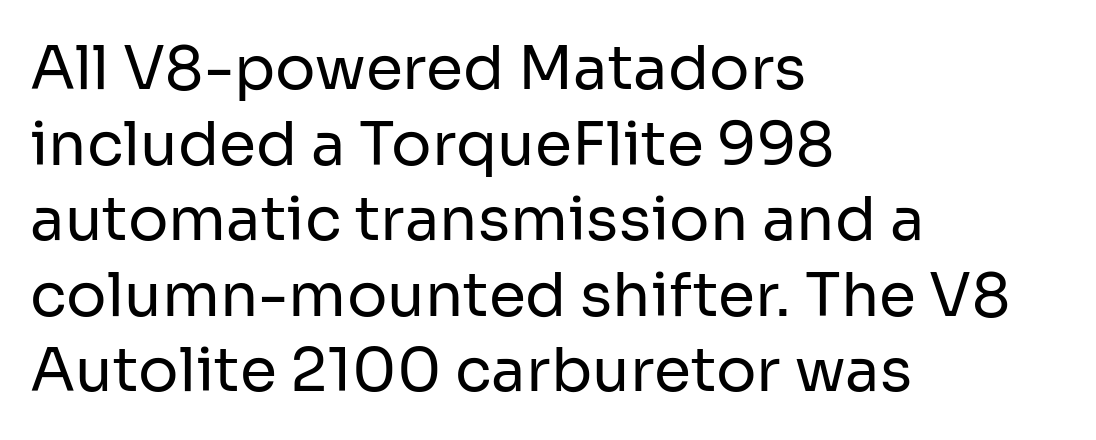
{"serif": "no", "italic": "no", "bold": "no", "weight": "regular", "width": "normal", "stroke_contrast": "low", "x_height": "medium", "monospaced": "no", "underline": "no", "align": "left", "line_spacing": "normal", "line_spacing_ratio": 1.26, "letter_spacing": "normal", "letter_spacing_em": 0.0, "glyph_px": 60}
